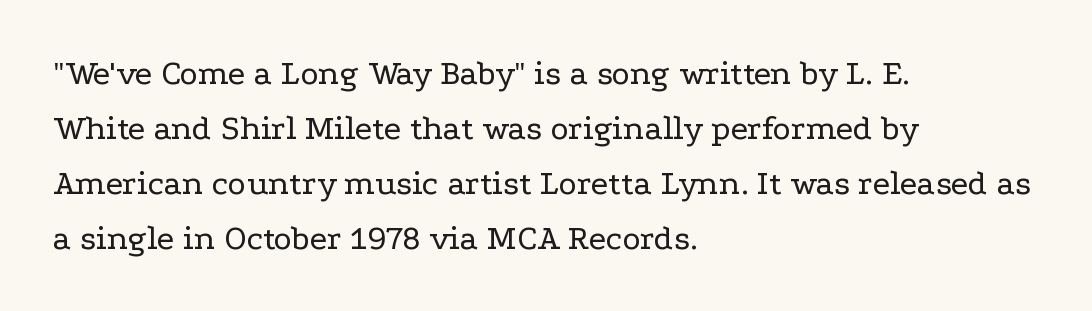
The image shows 35 px regular-weight, wide serif type, upright; set left-aligned, normal line spacing (1.57x), normal letter spacing, not underlined; low stroke contrast and a medium x-height.
